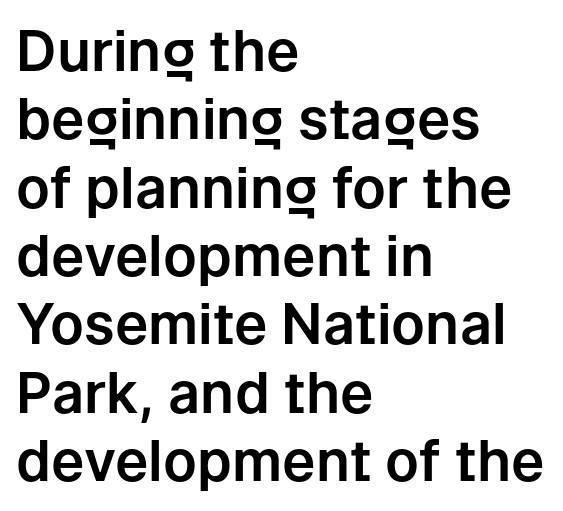
The image shows 56 px sans-serif type, upright; set left-aligned, line spacing 1.22x, normal letter spacing, not underlined; low stroke contrast and a medium x-height.
